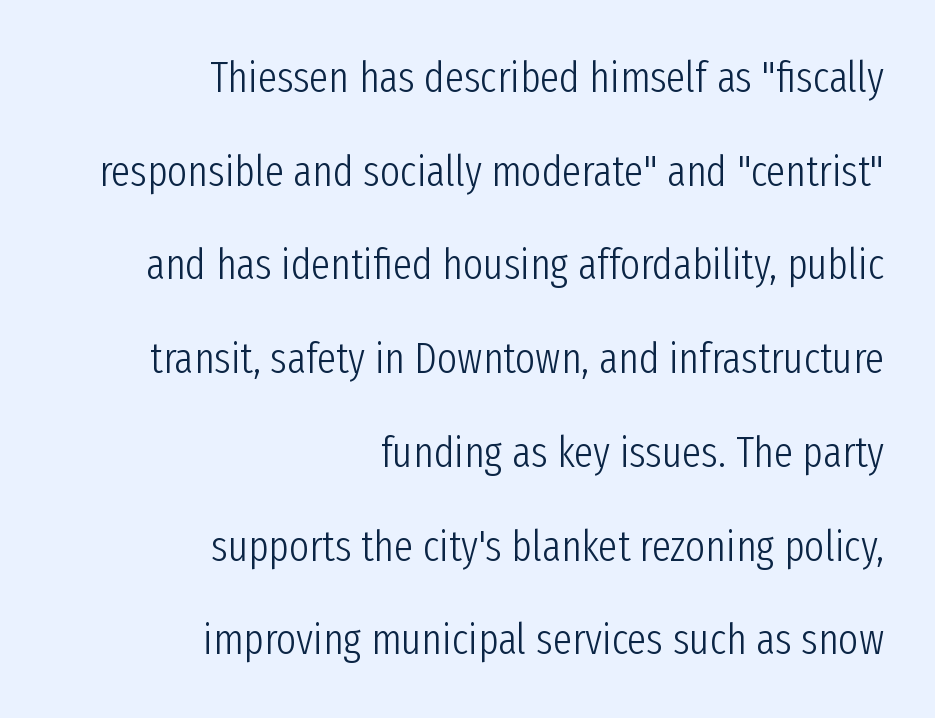
This reads as an unemphasized weight, regular at the heaviest. If you drew a ruler down the right edge, every line would touch it. Inter-character spacing is left at the font's built-in metrics. Underlining? Definitely not there. Each new line begins a long way beneath the previous one.
